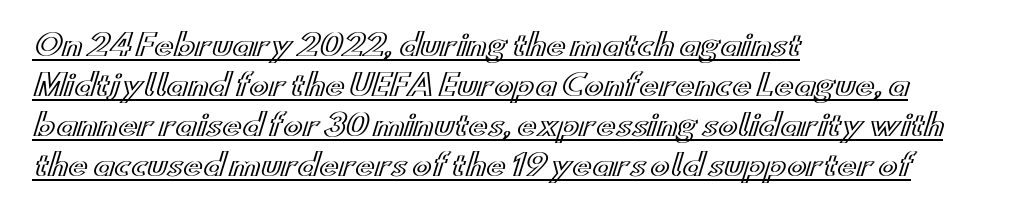
The image shows 29 px wide type; set left-aligned, normal line spacing (1.38x), normal letter spacing, underlined; a small x-height.
